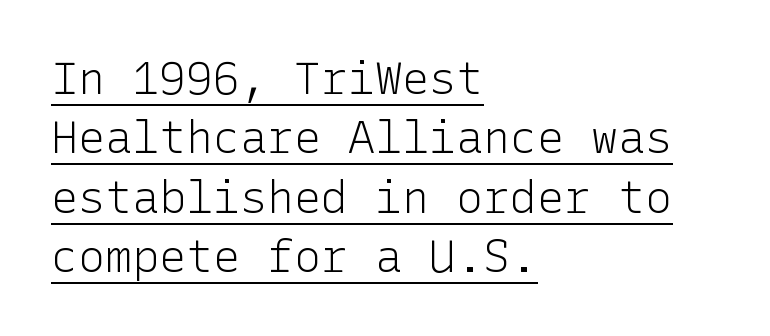
The type is set solid horizontally, with unmodified tracking. The passage shown is typeset with a sans-serif family. Does the leading feel generous? No, just average. The rendered words wear a rule along their underside.
